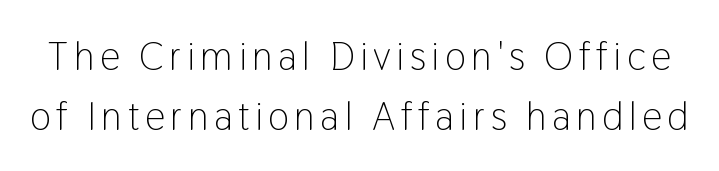
The image shows 40 px light, condensed sans-serif type, upright; set normal line spacing (1.49x), not underlined; low stroke contrast and a medium x-height.
